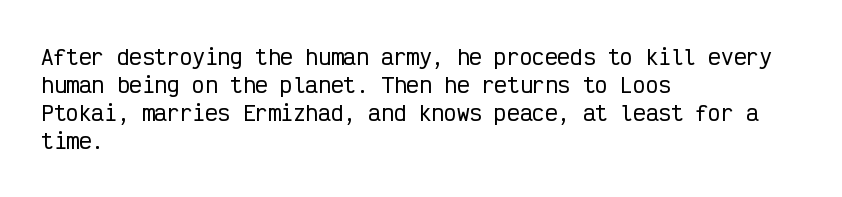
The image shows 21 px text type, upright; set left-aligned, normal line spacing (1.34x), normal letter spacing, not underlined.
